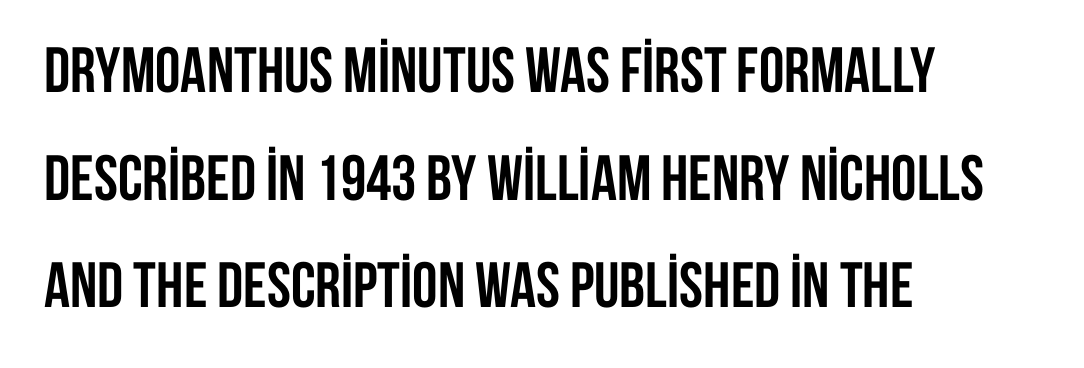
Q: Is the text bold? A: Yes.
Q: Is the text italic (slanted)? A: No, it is upright.
Q: Is the typeface a serif or a sans-serif typeface? A: Sans-serif.
Q: Is the text underlined? A: No.
Q: How is the paragraph aligned? A: Left-aligned.
Q: Is the spacing between letters normal or unusually wide? A: Normal.
Q: Is the spacing between lines tight, normal or loose? A: Normal.
Q: Width (condensed, normal, or wide)? A: Condensed.
Q: Stroke contrast? A: Low.
Q: x-height? A: Large.
Q: Monospaced? A: No.
